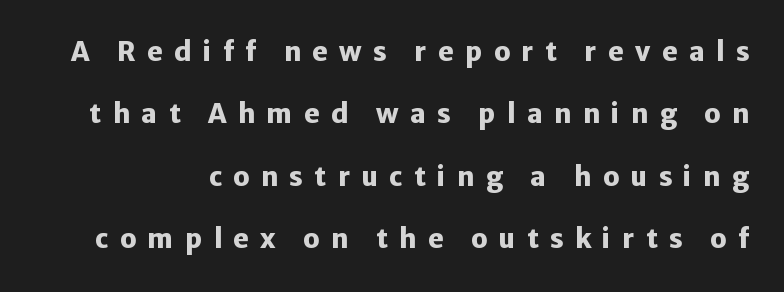
{"italic": "no", "bold": "yes", "underline": "no", "line_spacing": "loose", "line_spacing_ratio": 2.4, "letter_spacing": "wide", "letter_spacing_em": 0.44, "glyph_px": 26}
